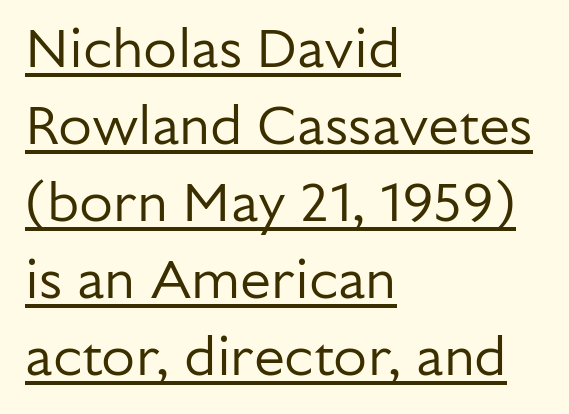
Q: Is the text bold? A: No.
Q: Is the text italic (slanted)? A: No, it is upright.
Q: Is the typeface a serif or a sans-serif typeface? A: Sans-serif.
Q: Is the text underlined? A: Yes.
Q: How is the paragraph aligned? A: Left-aligned.
Q: Is the spacing between letters normal or unusually wide? A: Normal.
Q: Is the spacing between lines tight, normal or loose? A: Normal.
Q: Width (condensed, normal, or wide)? A: Normal.
Q: Stroke contrast? A: Low.
Q: x-height? A: Medium.
Q: Monospaced? A: No.
